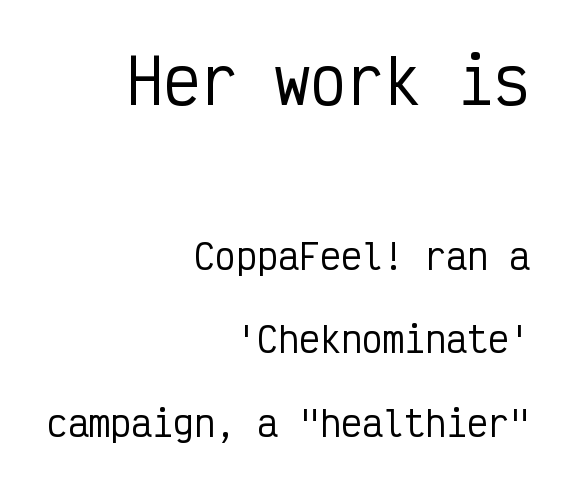
Q: Is the text italic (slanted)? A: No, it is upright.
Q: Is the typeface a serif or a sans-serif typeface? A: Sans-serif.
Q: Is the text underlined? A: No.
Q: How is the paragraph aligned? A: Right-aligned.
Q: Is the spacing between letters normal or unusually wide? A: Normal.
Q: Is the spacing between lines tight, normal or loose? A: Loose.
Q: Which block of text is set in a larger size, the first (top) or the second (bottom)? A: The first (top) one.
Q: Width (condensed, normal, or wide)? A: Condensed.
Q: Stroke contrast? A: Low.
Q: x-height? A: Medium.
Q: Monospaced? A: Yes.
